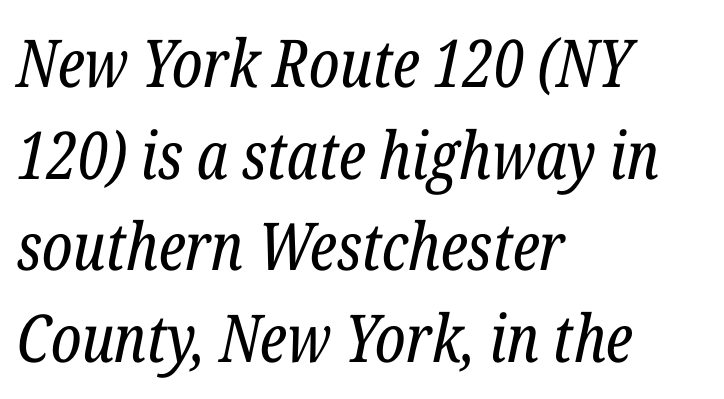
{"serif": "yes", "italic": "yes", "lean": "right", "slant_degrees": 12, "bold": "no", "weight": "regular", "width": "condensed", "stroke_contrast": "low", "x_height": "medium", "monospaced": "no", "underline": "no", "align": "left", "line_spacing": "normal", "line_spacing_ratio": 1.39, "letter_spacing": "normal", "letter_spacing_em": 0.0, "glyph_px": 66}
